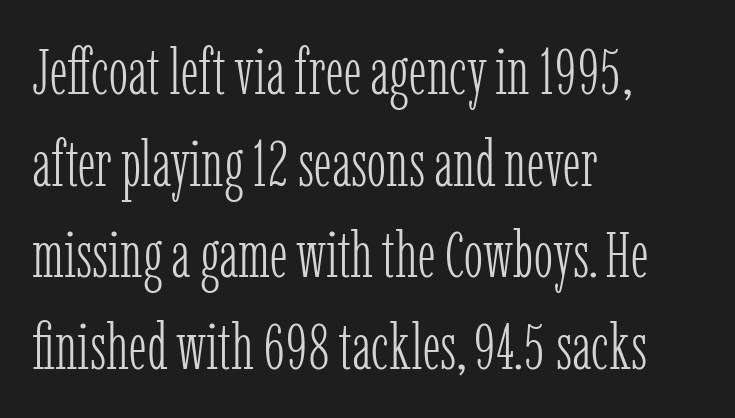
The image shows 65 px light, condensed serif type, upright; set left-aligned, normal line spacing (1.41x), normal letter spacing, not underlined; low stroke contrast and a medium x-height.
